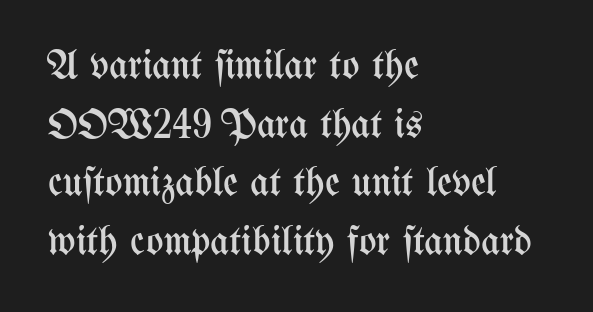
Q: Is the text bold? A: No.
Q: Is the text italic (slanted)? A: No, it is upright.
Q: Is the text underlined? A: No.
Q: How is the paragraph aligned? A: Left-aligned.
Q: Is the spacing between letters normal or unusually wide? A: Normal.
Q: Is the spacing between lines tight, normal or loose? A: Normal.
Q: Width (condensed, normal, or wide)? A: Condensed.
Q: Stroke contrast? A: Medium.
Q: x-height? A: Medium.
Q: Monospaced? A: No.
